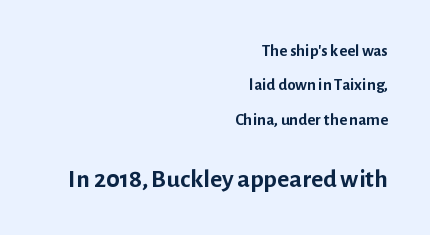
{"italic": "no", "bold": "yes", "underline": "no", "align": "right", "line_spacing": "loose", "line_spacing_ratio": 2.02, "letter_spacing": "normal", "letter_spacing_em": 0.0, "larger_block": "second", "size_ratio": 1.53, "glyph_px": 26}
